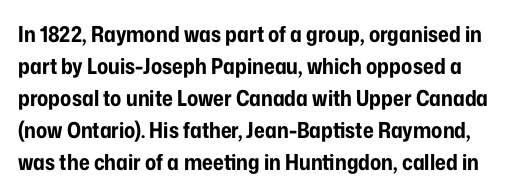
Q: Is the text bold? A: Yes.
Q: Is the text italic (slanted)? A: No, it is upright.
Q: Is the text underlined? A: No.
Q: Is the spacing between letters normal or unusually wide? A: Normal.
Q: Is the spacing between lines tight, normal or loose? A: Normal.
